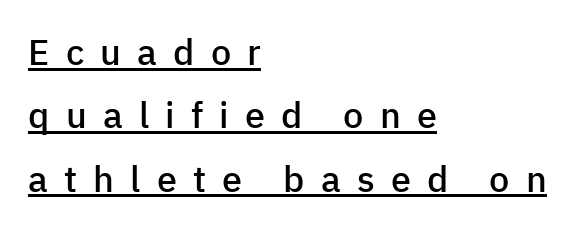
In CSS terms this would be text-align: left. You can tell from the bare stems that sans-serif type was used. Every character sits straight up, as roman type does. Compared with typical body copy, the letter spacing here is much looser. The sample's only ornament is a line tracing under the words. These lines carry some extra weight — a demibold, not a full bold.
